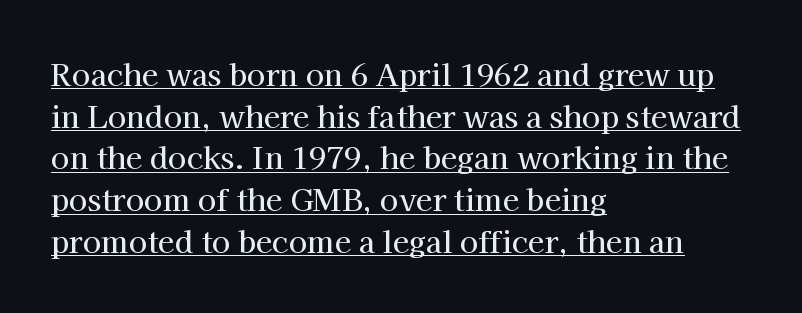
The image shows 30 px serif type, upright; set left-aligned, normal line spacing (1.39x), normal letter spacing, underlined; high stroke contrast and a medium x-height.
